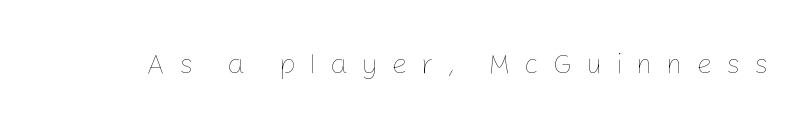
The image shows 28 px thin type, upright; set unusually wide letter spacing (+0.49 em), not underlined; low stroke contrast and a medium x-height.
